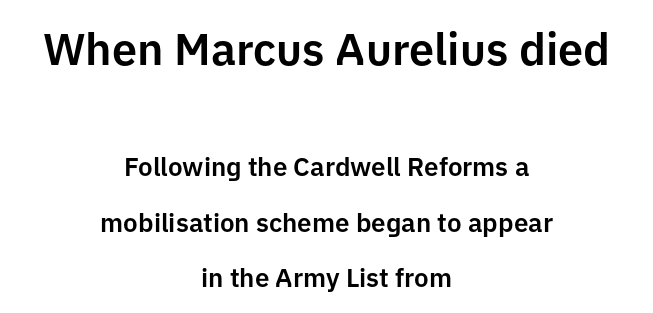
The image shows 45 px sans-serif type, upright; set centered, loose line spacing (2.12x), normal letter spacing, not underlined; the first (top) block is 1.73x larger; low stroke contrast and a medium x-height.
